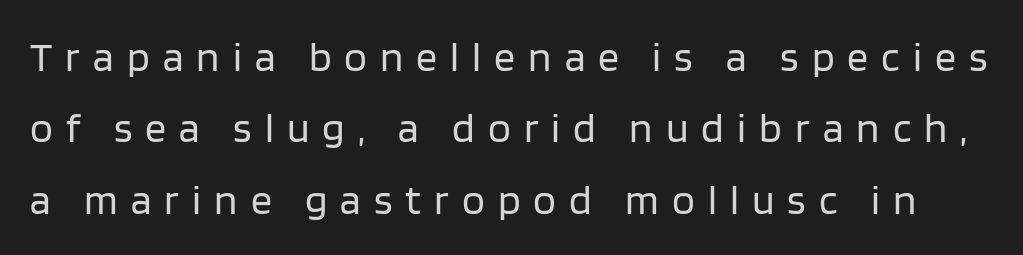
Q: Is the text bold? A: No.
Q: Is the text italic (slanted)? A: No, it is upright.
Q: Is the typeface a serif or a sans-serif typeface? A: Sans-serif.
Q: Is the text underlined? A: No.
Q: Is the spacing between letters normal or unusually wide? A: Unusually wide.
Q: Is the spacing between lines tight, normal or loose? A: Normal.
Q: Width (condensed, normal, or wide)? A: Normal.
Q: Stroke contrast? A: Low.
Q: x-height? A: Large.
Q: Monospaced? A: No.
